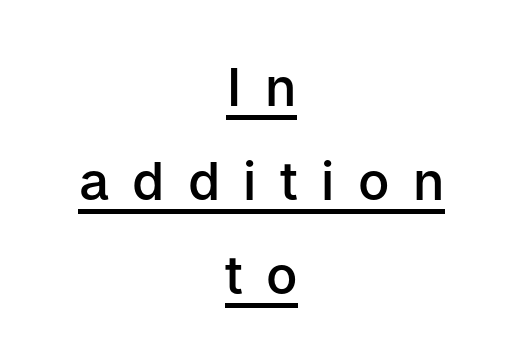
The image shows 52 px semibold sans-serif type, upright; set centered, line spacing 1.81x, unusually wide letter spacing (+0.45 em), underlined; low stroke contrast and a medium x-height.
